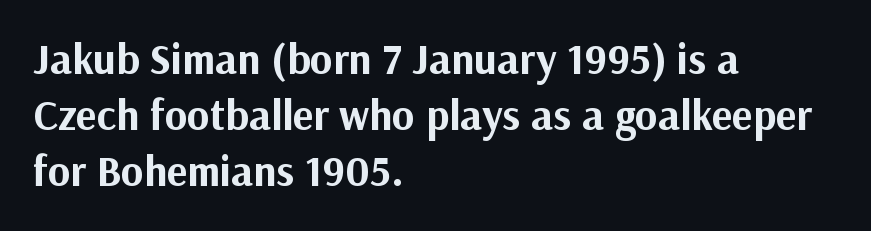
Chunky letters — that's bold for sure. The type is set solid horizontally, with unmodified tracking. Honestly, the row spacing looks completely unremarkable. Observe the absence of serifs on each vertical stroke in this sample. This sample uses an upright cut, with every glyph sitting square on the baseline.
